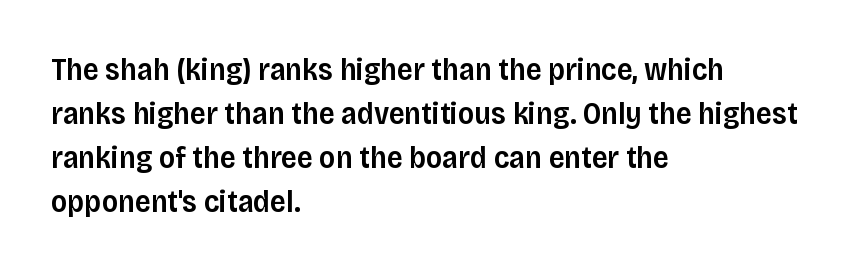
The image shows 31 px semibold sans-serif type, upright; set left-aligned, normal line spacing (1.42x), normal letter spacing, not underlined; low stroke contrast and a large x-height.
